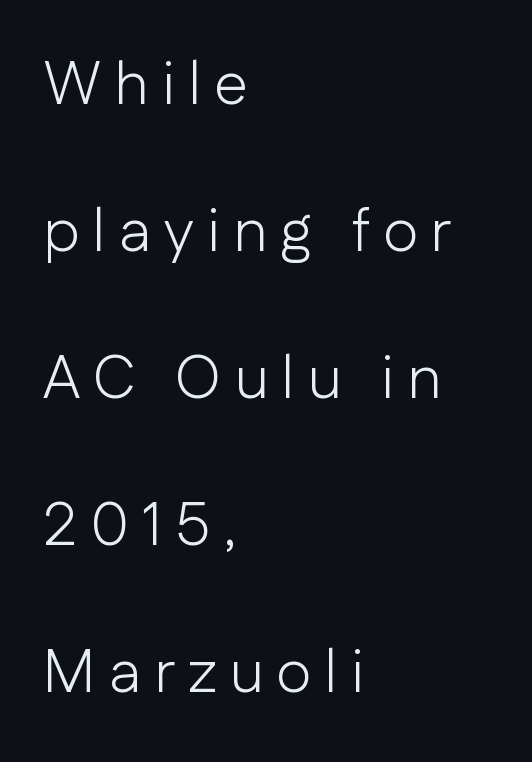
Observe the wide spacing: letters keep a clear distance from each other. Clear beneath every line of the passage. Is the type heavy? It reads as light-to-regular instead. Leading is clearly above the norm, producing a sparse column. Ordinary non-slanted type is in use. Check where the strokes stop: nothing finishes them off — pure sans.
